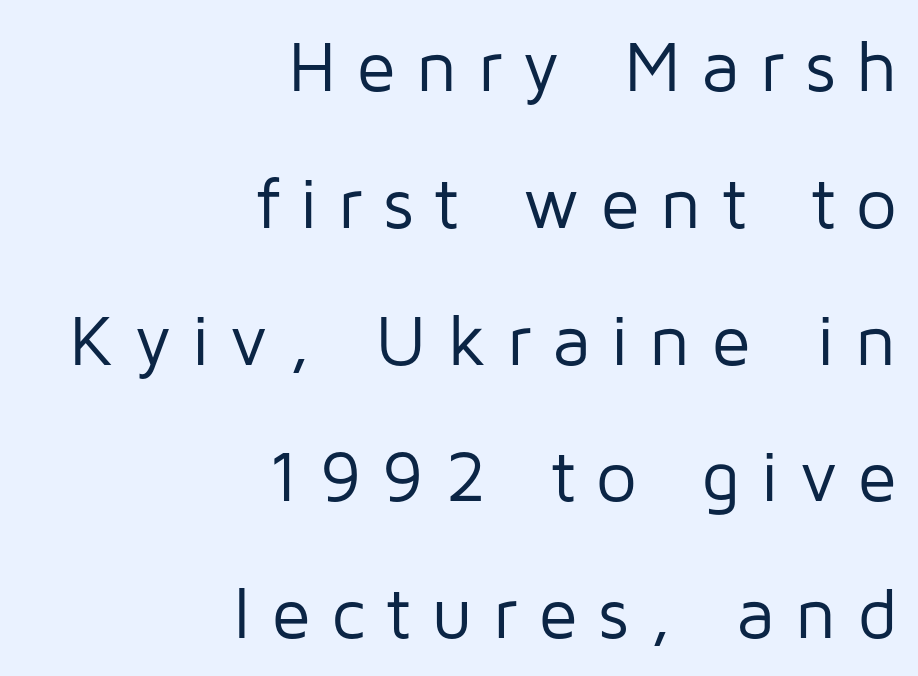
Q: Is the text bold? A: No.
Q: Is the text italic (slanted)? A: No, it is upright.
Q: Is the typeface a serif or a sans-serif typeface? A: Sans-serif.
Q: Is the text underlined? A: No.
Q: How is the paragraph aligned? A: Right-aligned.
Q: Is the spacing between letters normal or unusually wide? A: Unusually wide.
Q: Is the spacing between lines tight, normal or loose? A: Loose.
Q: Width (condensed, normal, or wide)? A: Normal.
Q: Stroke contrast? A: Low.
Q: x-height? A: Medium.
Q: Monospaced? A: No.
